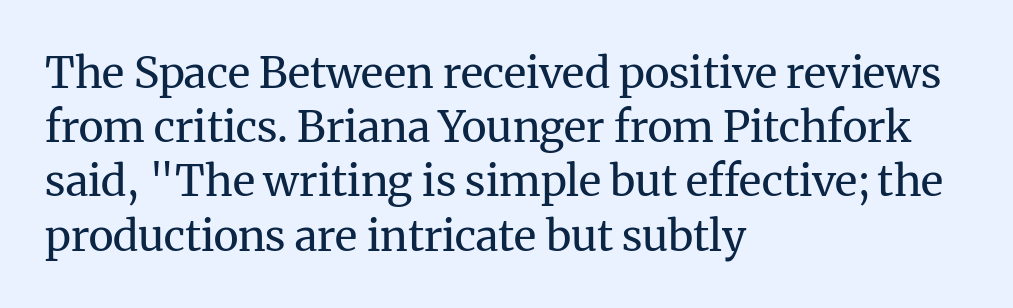
What stands out about the letter spacing? Nothing — it is the standard amount. Each stroke keeps to a modest, everyday thickness or less. Regarding leading, the lines here are spaced in the standard way. The font family rendered here belongs to the serif group. This rendering uses left alignment, leaving the right contour irregular. Spacing verdict: proportional, widths tailored to each character.
